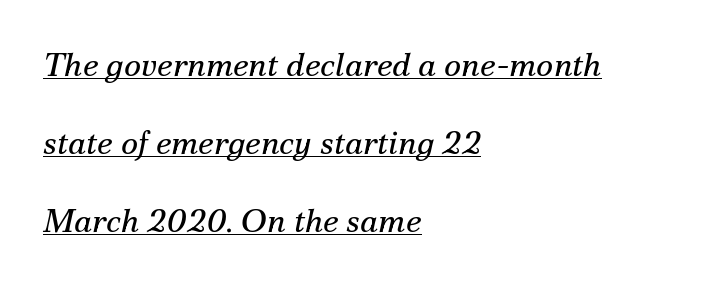
{"serif": "yes", "italic": "yes", "lean": "right", "slant_degrees": 12, "bold": "no", "weight": "regular", "width": "normal", "stroke_contrast": "medium", "x_height": "small", "monospaced": "no", "underline": "yes", "align": "left", "line_spacing": "loose", "line_spacing_ratio": 2.36, "letter_spacing": "normal", "letter_spacing_em": 0.0, "glyph_px": 33}
